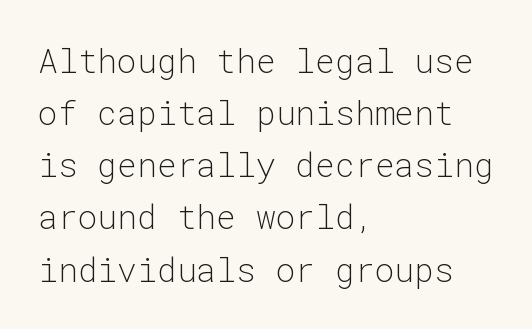
The image shows 33 px light sans-serif type, upright, monospaced; set left-aligned, normal line spacing (1.58x), normal letter spacing, not underlined; low stroke contrast and a medium x-height.
